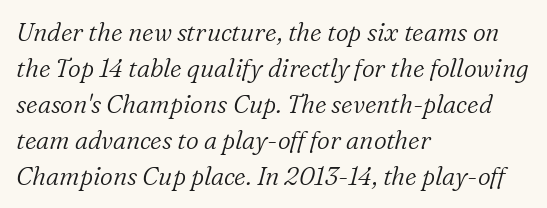
The image shows 25 px text type, italic (leaning right); set left-aligned, normal line spacing (1.44x), normal letter spacing, not underlined.
